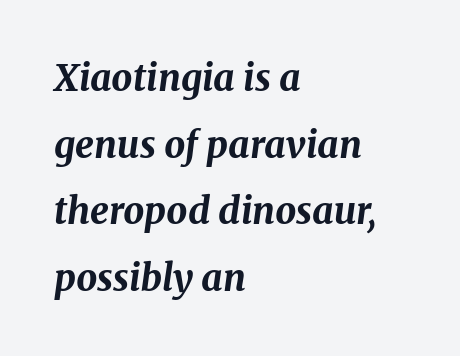
Q: Is the text bold? A: Yes.
Q: Is the text italic (slanted)? A: Yes, it leans right by about 8 degrees.
Q: Is the text underlined? A: No.
Q: How is the paragraph aligned? A: Left-aligned.
Q: Is the spacing between letters normal or unusually wide? A: Normal.
Q: Width (condensed, normal, or wide)? A: Normal.
Q: Stroke contrast? A: Medium.
Q: x-height? A: Medium.
Q: Monospaced? A: No.
